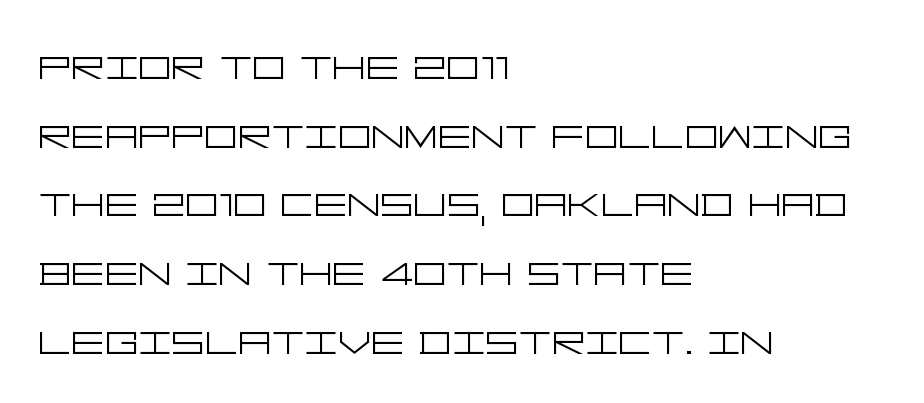
The rendering anchors every line to the left-hand side. Is there any slant? The stems are plumb. Unbolded letterforms with no extra heft. The string is rendered with underlining switched off.
